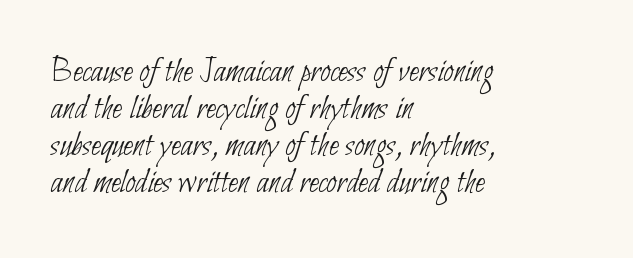
{"serif": "no", "bold": "no", "weight": "thin", "width": "condensed", "stroke_contrast": "low", "x_height": "small", "monospaced": "no", "underline": "no", "align": "left", "line_spacing": "tight", "line_spacing_ratio": 1.03, "letter_spacing": "normal", "letter_spacing_em": 0.0, "glyph_px": 36}
